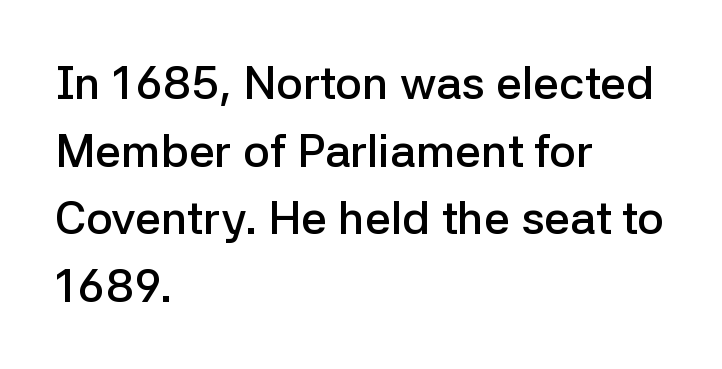
{"serif": "no", "italic": "no", "bold": "semi", "weight": "semibold", "width": "normal", "stroke_contrast": "low", "x_height": "medium", "monospaced": "no", "underline": "no", "align": "left", "line_spacing": "normal", "line_spacing_ratio": 1.47, "letter_spacing": "normal", "letter_spacing_em": 0.0, "glyph_px": 46}
